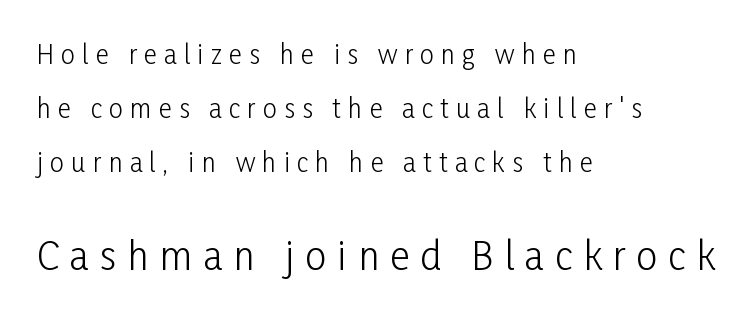
The passage shown is not bold in any degree. Caption: multi-line text, flush left, ragged right. Quick note: underline off. Interline gaps are noticeably wide in this sample. Rendered with straight, roman letterforms.
